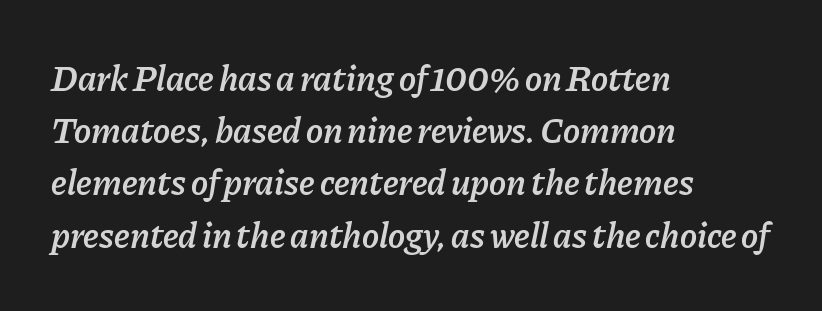
Q: Is the text bold? A: Semi-bold.
Q: Is the text italic (slanted)? A: Yes, it leans right by about 11 degrees.
Q: Is the text underlined? A: No.
Q: How is the paragraph aligned? A: Left-aligned.
Q: Is the spacing between letters normal or unusually wide? A: Normal.
Q: Is the spacing between lines tight, normal or loose? A: Normal.
Q: Width (condensed, normal, or wide)? A: Normal.
Q: Stroke contrast? A: Low.
Q: x-height? A: Medium.
Q: Monospaced? A: No.
